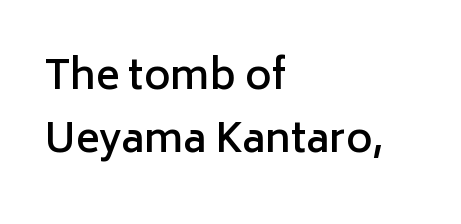
The image shows 40 px semibold sans-serif type, upright; set left-aligned, normal line spacing (1.58x), normal letter spacing, not underlined; low stroke contrast and a medium x-height.
